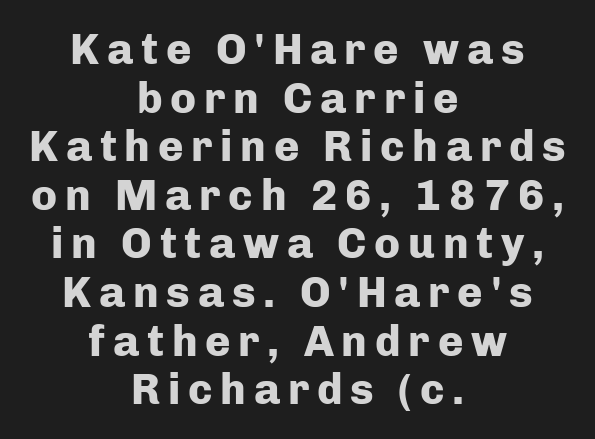
Q: Is the text bold? A: Yes.
Q: Is the text italic (slanted)? A: No, it is upright.
Q: Is the typeface a serif or a sans-serif typeface? A: Sans-serif.
Q: Is the text underlined? A: No.
Q: How is the paragraph aligned? A: Centered.
Q: Is the spacing between lines tight, normal or loose? A: Tight.
Q: Width (condensed, normal, or wide)? A: Normal.
Q: Stroke contrast? A: Low.
Q: x-height? A: Medium.
Q: Monospaced? A: No.
